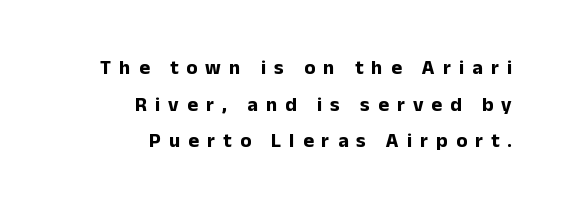
{"italic": "no", "bold": "yes", "underline": "no", "align": "right", "line_spacing_ratio": 1.83, "letter_spacing": "wide", "letter_spacing_em": 0.41, "glyph_px": 20}
